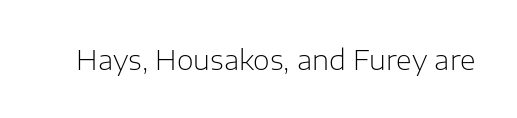
The image shows 27 px text type, upright; set normal letter spacing, not underlined.
